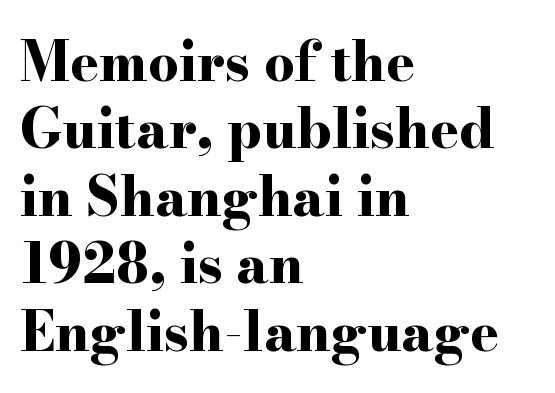
The image shows 54 px bold, wide serif type, upright; set left-aligned, normal line spacing (1.25x), normal letter spacing, not underlined; high stroke contrast and a small x-height.
